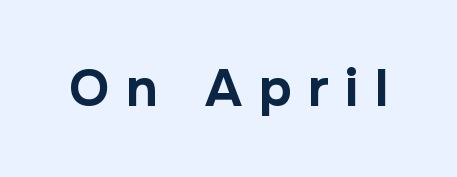
The image shows 52 px bold sans-serif type, upright; set unusually wide letter spacing (+0.32 em), not underlined; low stroke contrast and a medium x-height.
